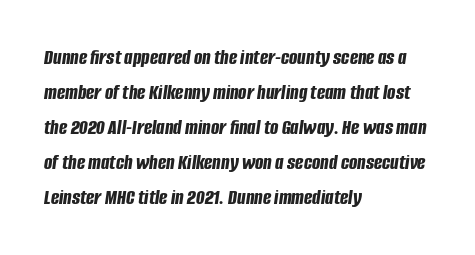
Q: Is the text bold? A: Yes.
Q: Is the text italic (slanted)? A: Yes, it leans right by about 8 degrees.
Q: Is the text underlined? A: No.
Q: How is the paragraph aligned? A: Left-aligned.
Q: Is the spacing between letters normal or unusually wide? A: Normal.
Q: Is the spacing between lines tight, normal or loose? A: Normal.
